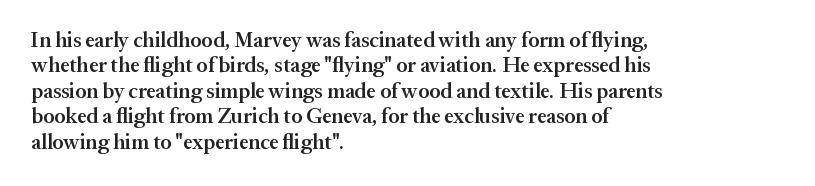
Q: Is the text bold? A: Semi-bold.
Q: Is the text italic (slanted)? A: No, it is upright.
Q: Is the text underlined? A: No.
Q: How is the paragraph aligned? A: Left-aligned.
Q: Is the spacing between letters normal or unusually wide? A: Normal.
